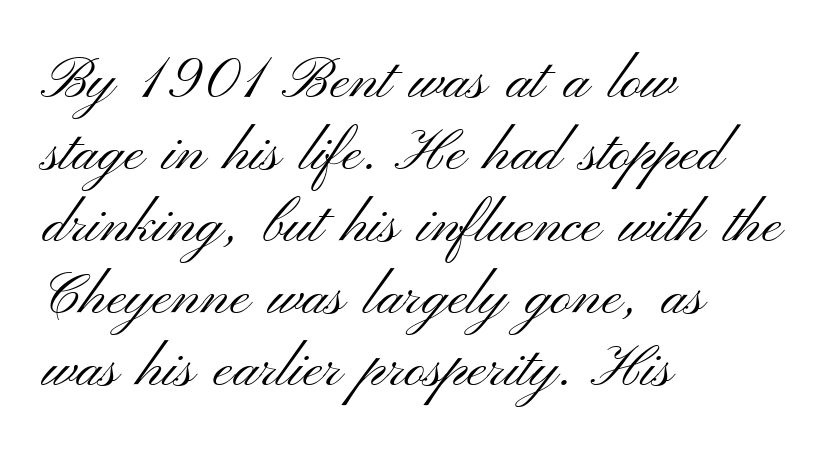
Q: Is the text bold? A: No.
Q: Is the text italic (slanted)? A: Yes.
Q: Is the typeface a serif or a sans-serif typeface? A: Sans-serif.
Q: Is the text underlined? A: No.
Q: How is the paragraph aligned? A: Left-aligned.
Q: Is the spacing between letters normal or unusually wide? A: Normal.
Q: Width (condensed, normal, or wide)? A: Wide.
Q: Stroke contrast? A: Medium.
Q: x-height? A: Small.
Q: Monospaced? A: No.
